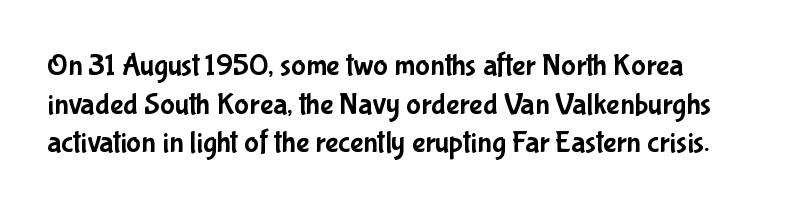
Q: Is the text italic (slanted)? A: No, it is upright.
Q: Is the typeface a serif or a sans-serif typeface? A: Sans-serif.
Q: Is the text underlined? A: No.
Q: Is the spacing between letters normal or unusually wide? A: Normal.
Q: Is the spacing between lines tight, normal or loose? A: Normal.
Q: Width (condensed, normal, or wide)? A: Condensed.
Q: Stroke contrast? A: Low.
Q: x-height? A: Medium.
Q: Monospaced? A: No.
